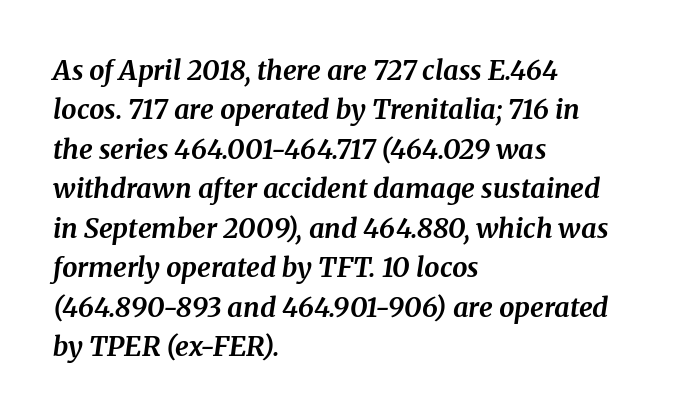
The passage shown stacks its lines at a standard gap. Only glyphs here, with clear space below each row. Short note: letters normally spaced. Caption: bold face, heavy strokes.
